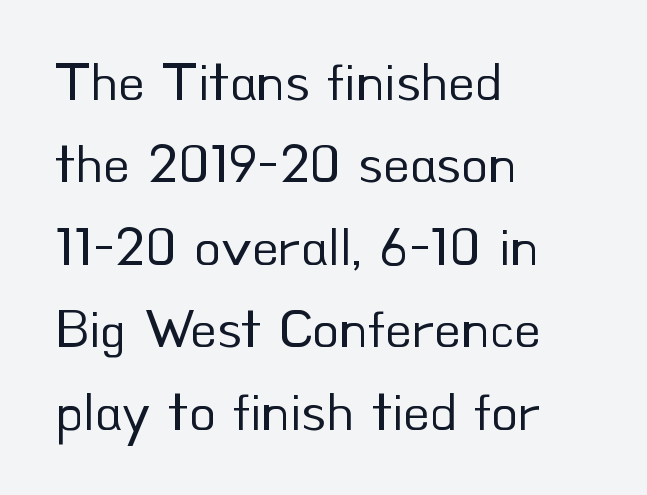
Q: Is the text bold? A: No.
Q: Is the text italic (slanted)? A: No, it is upright.
Q: Is the typeface a serif or a sans-serif typeface? A: Sans-serif.
Q: Is the text underlined? A: No.
Q: How is the paragraph aligned? A: Left-aligned.
Q: Is the spacing between letters normal or unusually wide? A: Normal.
Q: Is the spacing between lines tight, normal or loose? A: Normal.
Q: Width (condensed, normal, or wide)? A: Normal.
Q: Stroke contrast? A: Low.
Q: x-height? A: Small.
Q: Monospaced? A: No.
